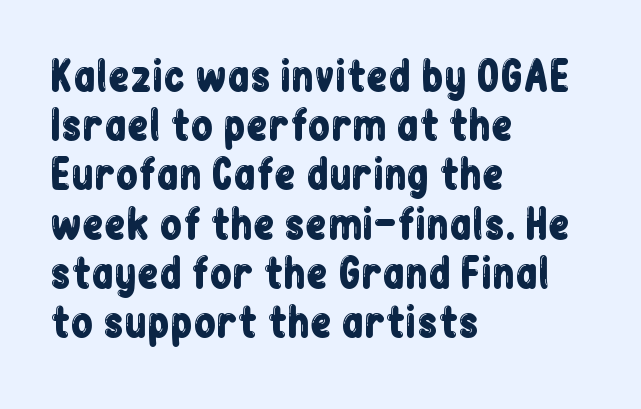
The image shows 40 px condensed sans-serif type, upright; set left-aligned, line spacing 1.23x, normal letter spacing, not underlined; low stroke contrast and a medium x-height.
